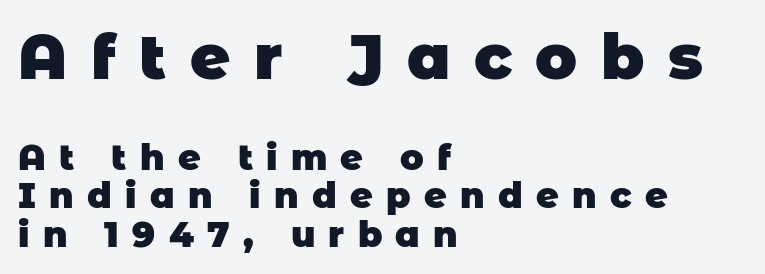
Is the lower block the larger one? No — the upper block carries the bigger type. Notice how descenders almost collide with the ascenders below — that's tight leading. There is plenty of visible air inserted between adjacent glyphs. A typesetter would label this face a sans. In terms of weight, the rendering is a true, heavy bold.
